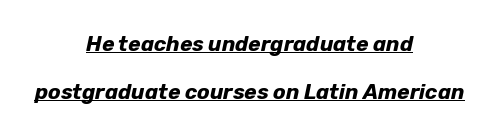
Posture: slanted. Here the glyphs are tracked normally, forming tight word shapes. Quick note: underline on. The setting favours the middle, as headings and verse often do. The glyphs have the mass of a bold cut.
